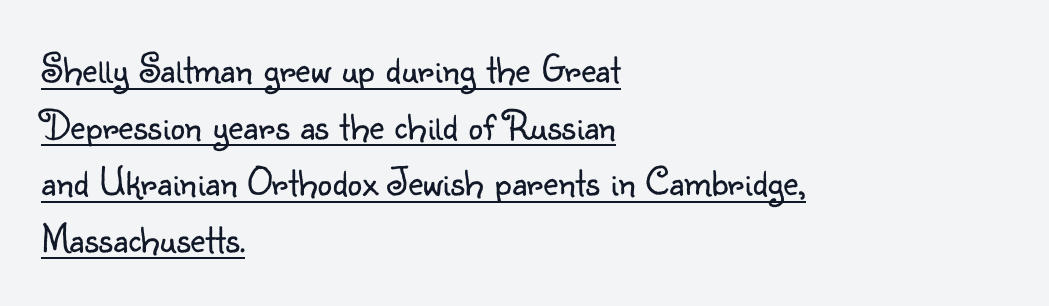
Q: Is the text bold? A: No.
Q: Is the text italic (slanted)? A: No, it is upright.
Q: Is the typeface a serif or a sans-serif typeface? A: Sans-serif.
Q: Is the text underlined? A: Yes.
Q: How is the paragraph aligned? A: Left-aligned.
Q: Is the spacing between letters normal or unusually wide? A: Normal.
Q: Is the spacing between lines tight, normal or loose? A: Normal.
Q: Width (condensed, normal, or wide)? A: Normal.
Q: Stroke contrast? A: Low.
Q: x-height? A: Small.
Q: Monospaced? A: No.
